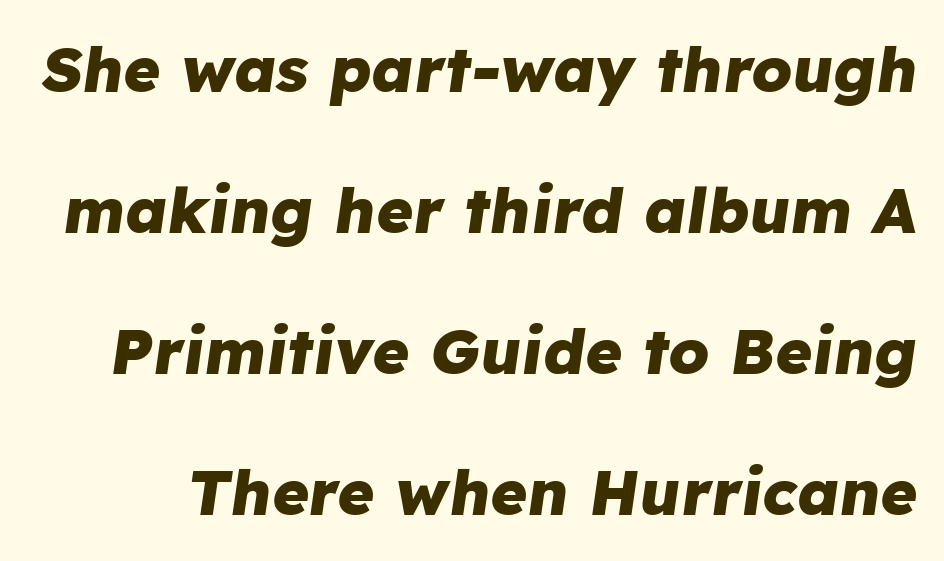
Nobody drew a line under any word here. Each new line begins a long way beneath the previous one. As a designer I'd log this as weight 700, bold. Here the designer chose a conventional face with non-uniform glyph widths.
